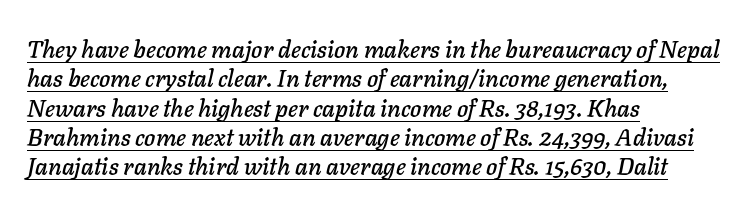
The image shows 24 px text type, italic (leaning right); set left-aligned, line spacing 1.22x, normal letter spacing, underlined.
